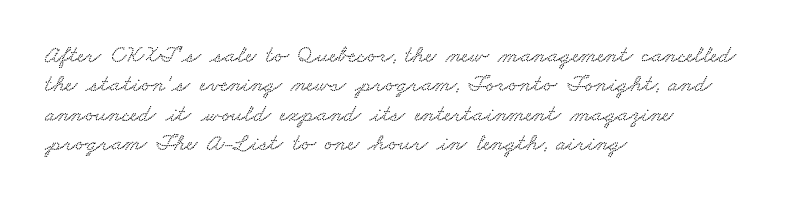
The passage shown has conventional tracking throughout. The zone under the glyphs is completely vacant. Alignment: flush left.
